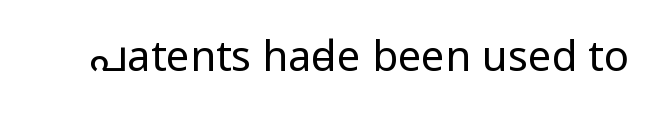
The glyphs are unaccompanied by any horizontal stroke below them. Glyph-to-glyph distance matches everyday printed text. The passage shown is not bold in any degree. The letters stand straight up with perfectly vertical stems.
